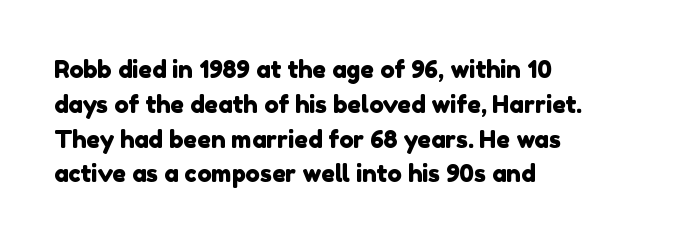
{"underline": "no", "align": "left", "line_spacing": "normal", "line_spacing_ratio": 1.45, "letter_spacing": "normal", "letter_spacing_em": 0.0, "glyph_px": 24}
